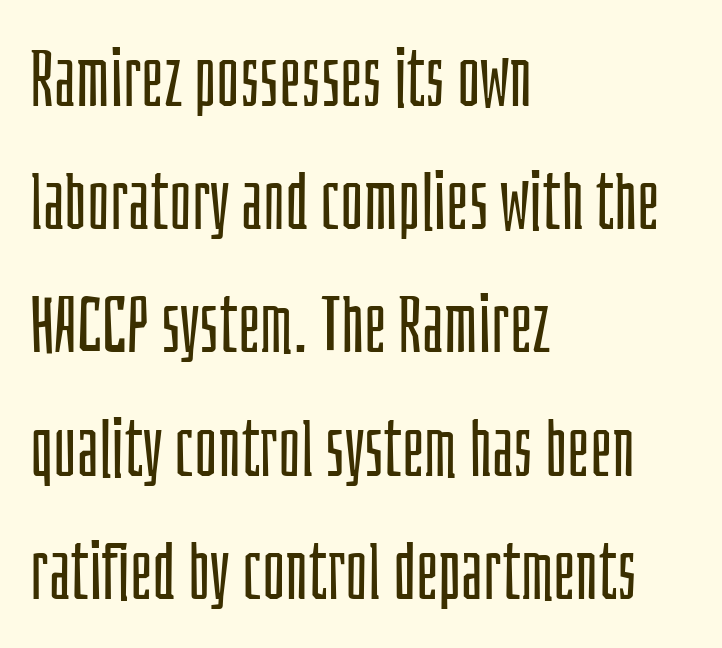
{"serif": "no", "italic": "no", "bold": "no", "weight": "light", "width": "condensed", "stroke_contrast": "low", "x_height": "large", "monospaced": "no", "underline": "no", "align": "left", "line_spacing": "normal", "line_spacing_ratio": 1.56, "letter_spacing": "normal", "letter_spacing_em": 0.0, "glyph_px": 79}
